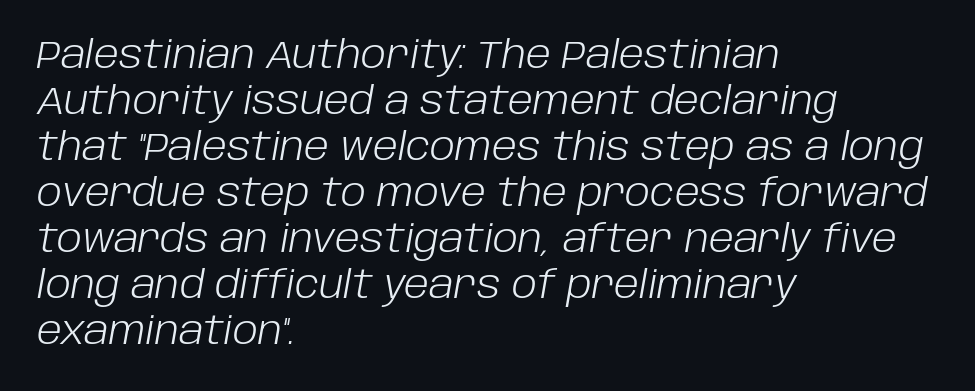
{"italic": "yes", "lean": "right", "slant_degrees": 10, "bold": "no", "weight": "light", "width": "normal", "stroke_contrast": "low", "x_height": "large", "monospaced": "no", "underline": "no", "align": "left", "line_spacing_ratio": 1.21, "letter_spacing": "normal", "letter_spacing_em": 0.0, "glyph_px": 38}
